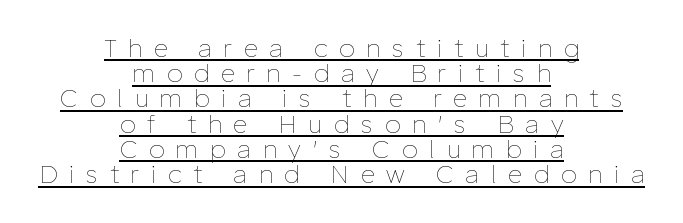
Is there much room between lines? No — they nearly touch. It's the straight-up-and-down kind of type. Vertical stems look standard width or narrower in stroke. In CSS terms this would be text-align: center.
